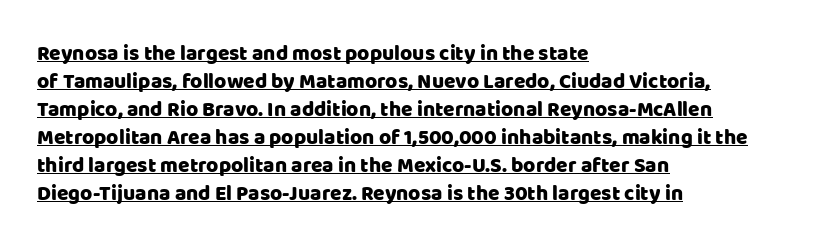
Q: Is the text italic (slanted)? A: No, it is upright.
Q: Is the text underlined? A: Yes.
Q: How is the paragraph aligned? A: Left-aligned.
Q: Is the spacing between letters normal or unusually wide? A: Normal.
Q: Is the spacing between lines tight, normal or loose? A: Normal.
